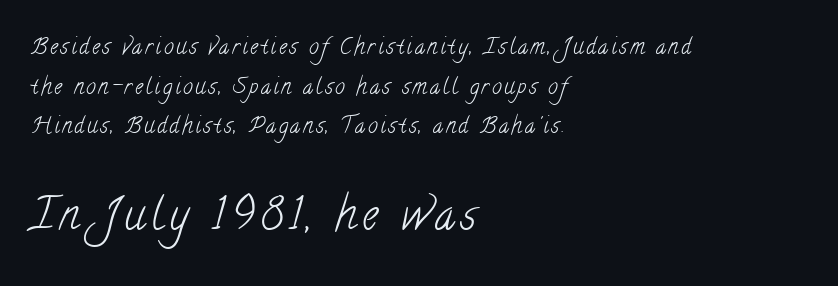
The rendering uses natural spacing where letterforms have individual widths. The following chunk of copy outweighs the initial chunk in type size. The rendering anchors every line to the left-hand side. A quiet, ordinary-to-light weight characterises the typeface. Check under the words: just untouched page.
